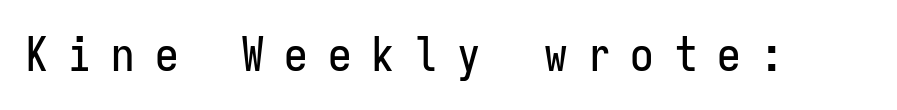
Q: Is the text italic (slanted)? A: No, it is upright.
Q: Is the typeface a serif or a sans-serif typeface? A: Sans-serif.
Q: Is the text underlined? A: No.
Q: Is the spacing between letters normal or unusually wide? A: Unusually wide.
Q: Width (condensed, normal, or wide)? A: Condensed.
Q: Stroke contrast? A: Low.
Q: x-height? A: Medium.
Q: Monospaced? A: Yes.
